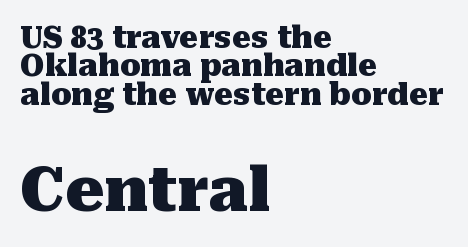
Q: Is the text bold? A: Yes.
Q: Is the text italic (slanted)? A: No, it is upright.
Q: Is the typeface a serif or a sans-serif typeface? A: Serif.
Q: Is the text underlined? A: No.
Q: How is the paragraph aligned? A: Left-aligned.
Q: Is the spacing between letters normal or unusually wide? A: Normal.
Q: Is the spacing between lines tight, normal or loose? A: Tight.
Q: Which block of text is set in a larger size, the first (top) or the second (bottom)? A: The second (bottom) one.
Q: Width (condensed, normal, or wide)? A: Normal.
Q: Stroke contrast? A: Medium.
Q: x-height? A: Medium.
Q: Monospaced? A: No.
